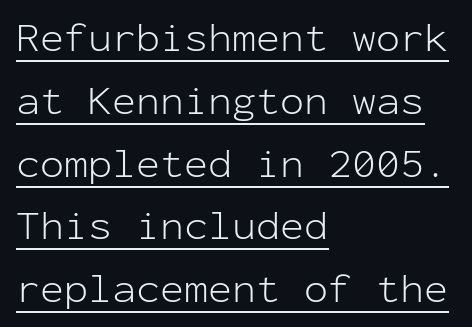
The image shows 40 px light sans-serif type, upright, monospaced; set left-aligned, normal line spacing (1.57x), normal letter spacing, underlined; low stroke contrast and a medium x-height.
